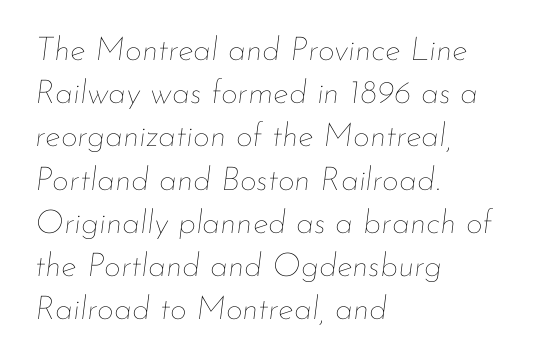
{"italic": "yes", "lean": "right", "slant_degrees": 7, "bold": "no", "weight": "thin", "width": "normal", "stroke_contrast": "low", "x_height": "small", "monospaced": "no", "underline": "no", "align": "left", "line_spacing": "normal", "line_spacing_ratio": 1.31, "letter_spacing": "normal", "letter_spacing_em": 0.0, "glyph_px": 33}
